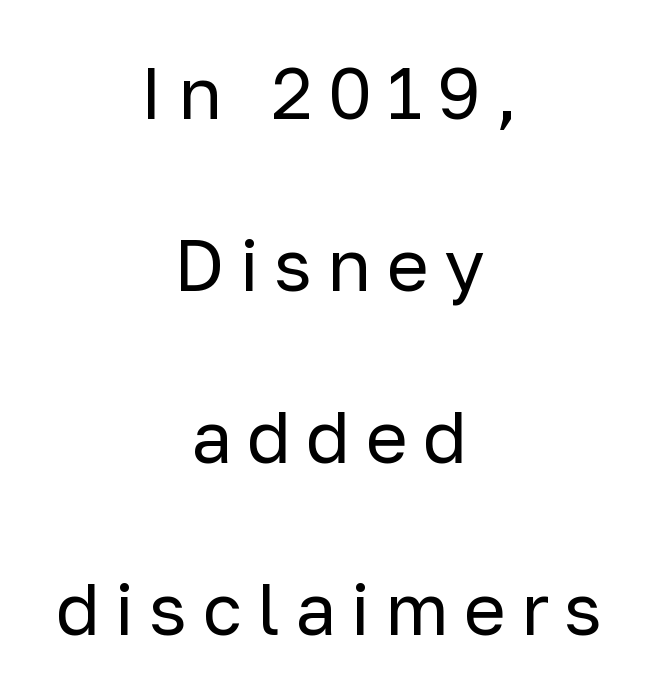
Q: Is the text bold? A: No.
Q: Is the text italic (slanted)? A: No, it is upright.
Q: Is the typeface a serif or a sans-serif typeface? A: Sans-serif.
Q: Is the text underlined? A: No.
Q: How is the paragraph aligned? A: Centered.
Q: Is the spacing between letters normal or unusually wide? A: Unusually wide.
Q: Is the spacing between lines tight, normal or loose? A: Loose.
Q: Width (condensed, normal, or wide)? A: Normal.
Q: Stroke contrast? A: Low.
Q: x-height? A: Medium.
Q: Monospaced? A: No.
